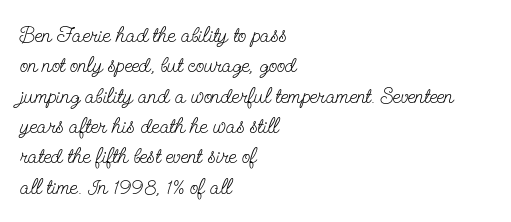
Q: Is the text bold? A: No.
Q: Is the text italic (slanted)? A: Yes.
Q: Is the text underlined? A: No.
Q: How is the paragraph aligned? A: Left-aligned.
Q: Is the spacing between letters normal or unusually wide? A: Normal.
Q: Is the spacing between lines tight, normal or loose? A: Normal.
